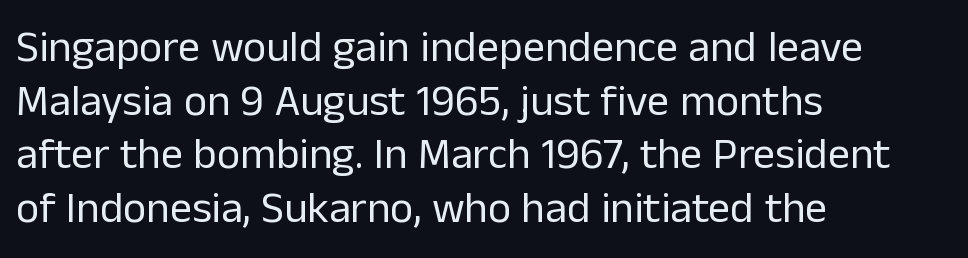
No extra ink here — the face is not bold. Notice how the passage keeps a crisp vertical edge on the left only. These lines are rendered in a variable-pitch font. A bare baseline throughout the passage. A sans-serif font was chosen for this passage. Style check: upright.
